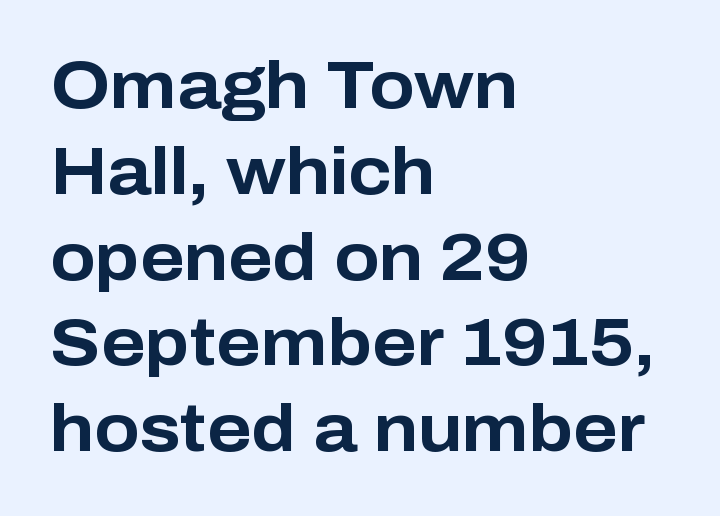
Look at the stroke-to-counter ratio: heavy, a bold. Casual observation: everything's shoved over to the left. Underlining? Definitely not there. This sample has the flowing, uneven cadence of proportional lettering. The rows are spaced the way most documents space them. Look at the tracking — it's just the regular setting, nothing added.
